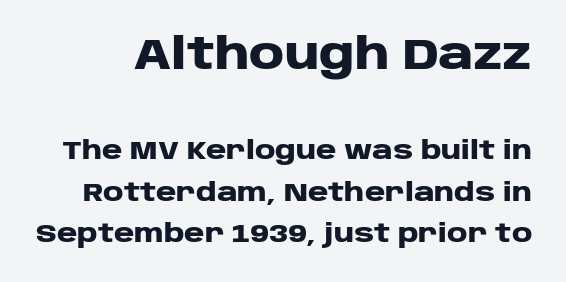
Vertical spacing — default. Compared with an ordinary text face, these strokes are far heavier — a full bold. These lines are rendered in a variable-pitch font. Serifs: no, the terminals of the letterforms are clean.
